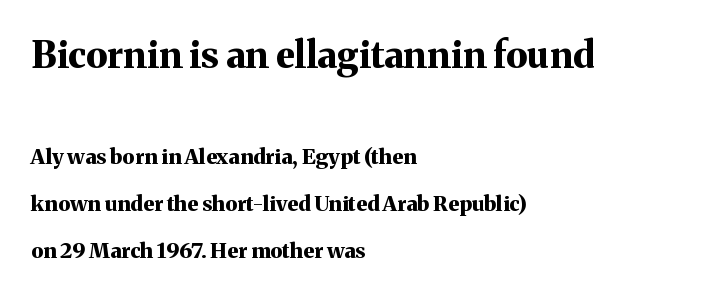
{"serif": "yes", "italic": "no", "bold": "yes", "weight": "bold", "width": "normal", "stroke_contrast": "medium", "x_height": "medium", "monospaced": "no", "underline": "no", "align": "left", "line_spacing": "loose", "line_spacing_ratio": 2.23, "letter_spacing": "normal", "letter_spacing_em": 0.0, "larger_block": "first", "size_ratio": 1.76, "glyph_px": 37}
